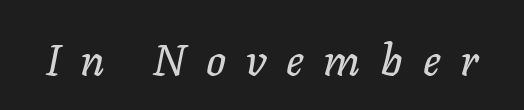
The image shows 44 px text type, italic (leaning right); set unusually wide letter spacing (+0.45 em), not underlined; low stroke contrast and a medium x-height.
